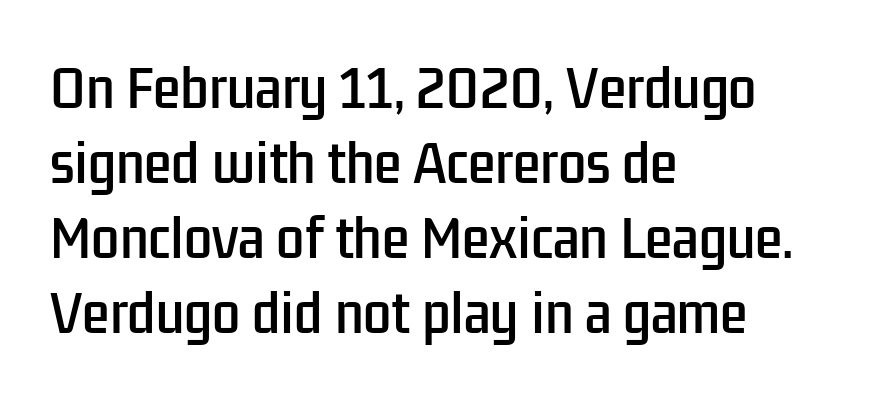
These lines are rendered in a variable-pitch font. Vertical spacing — default. The passage is arranged the way most books set body copy — flush left. What stands out about the letter spacing? Nothing — it is the standard amount. The words here are not underlined. The passage shown is typeset with a sans-serif family.
